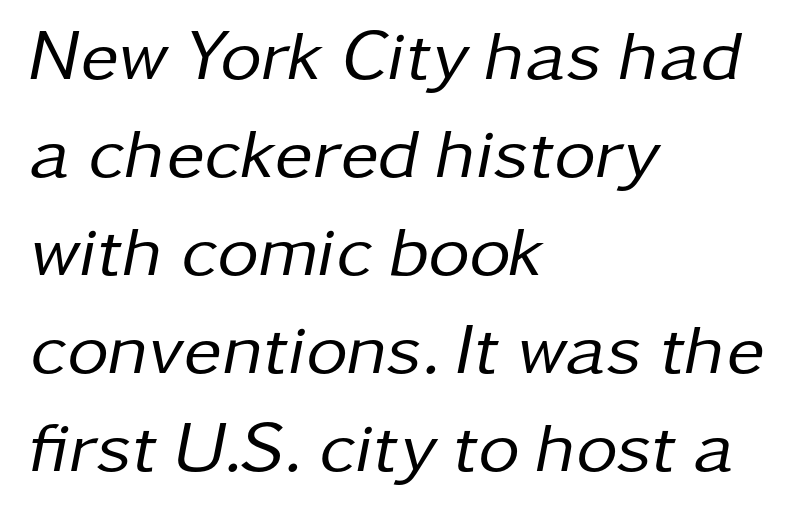
The image shows 72 px regular-weight type, italic (leaning right); set left-aligned, normal line spacing (1.36x), normal letter spacing, not underlined; low stroke contrast and a medium x-height.
